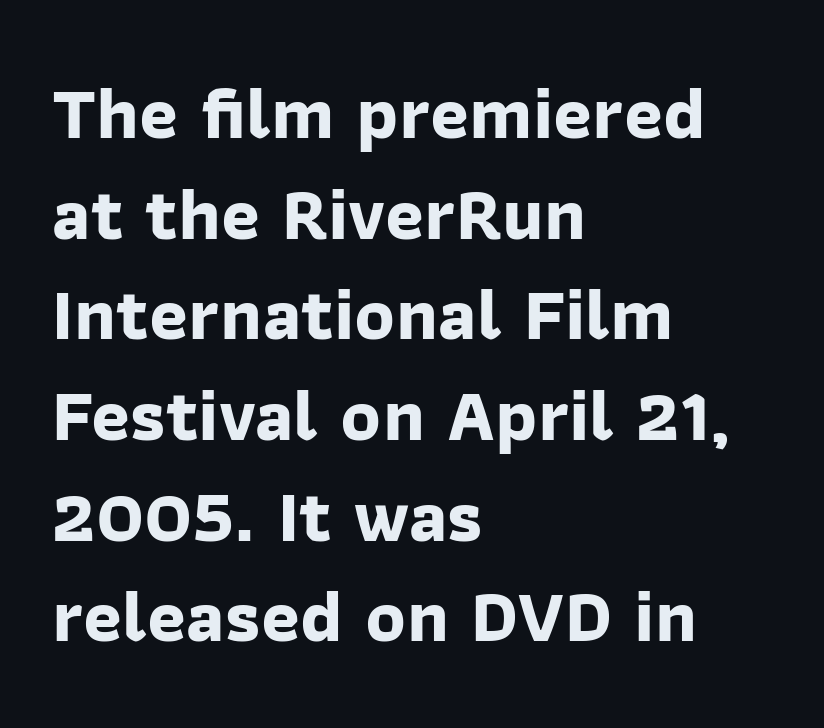
The image shows 74 px bold sans-serif type; set left-aligned, normal line spacing (1.36x), normal letter spacing, not underlined; low stroke contrast and a medium x-height.
